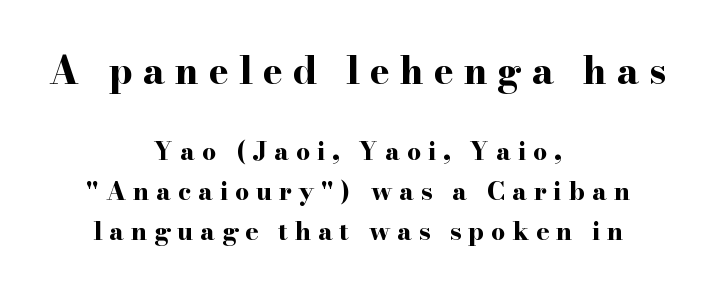
Q: Is the text bold? A: Yes.
Q: Is the text italic (slanted)? A: No, it is upright.
Q: Is the typeface a serif or a sans-serif typeface? A: Serif.
Q: Is the text underlined? A: No.
Q: How is the paragraph aligned? A: Centered.
Q: Is the spacing between letters normal or unusually wide? A: Unusually wide.
Q: Is the spacing between lines tight, normal or loose? A: Normal.
Q: Which block of text is set in a larger size, the first (top) or the second (bottom)? A: The first (top) one.
Q: Width (condensed, normal, or wide)? A: Wide.
Q: Stroke contrast? A: High.
Q: x-height? A: Small.
Q: Monospaced? A: No.
